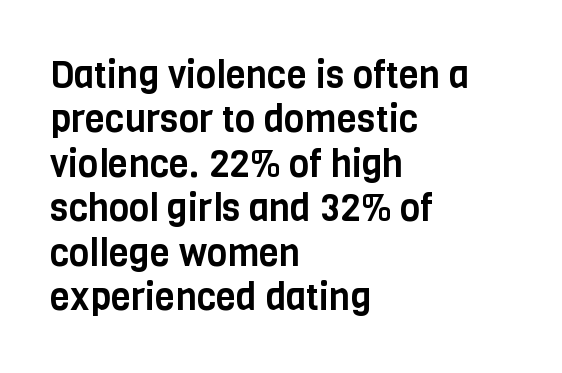
Q: Is the text italic (slanted)? A: No, it is upright.
Q: Is the typeface a serif or a sans-serif typeface? A: Sans-serif.
Q: Is the text underlined? A: No.
Q: How is the paragraph aligned? A: Left-aligned.
Q: Is the spacing between letters normal or unusually wide? A: Normal.
Q: Width (condensed, normal, or wide)? A: Condensed.
Q: Stroke contrast? A: Low.
Q: x-height? A: Large.
Q: Monospaced? A: No.
